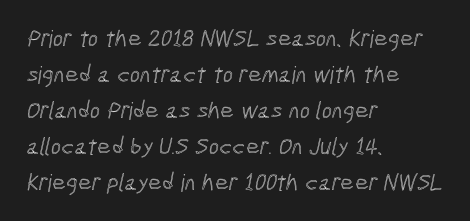
Q: Is the text underlined? A: No.
Q: How is the paragraph aligned? A: Left-aligned.
Q: Is the spacing between letters normal or unusually wide? A: Normal.
Q: Is the spacing between lines tight, normal or loose? A: Normal.
